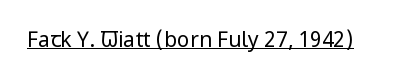
Q: Is the text bold? A: No.
Q: Is the text italic (slanted)? A: No, it is upright.
Q: Is the text underlined? A: Yes.
Q: Is the spacing between letters normal or unusually wide? A: Normal.
